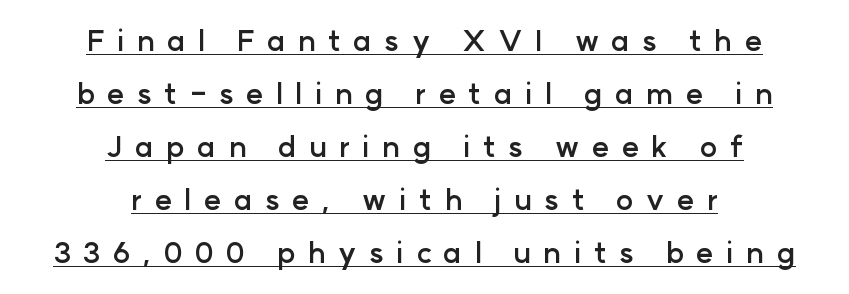
The image shows 29 px semibold sans-serif type, upright; set centered, line spacing 1.83x, unusually wide letter spacing (+0.43 em), underlined; low stroke contrast and a medium x-height.
